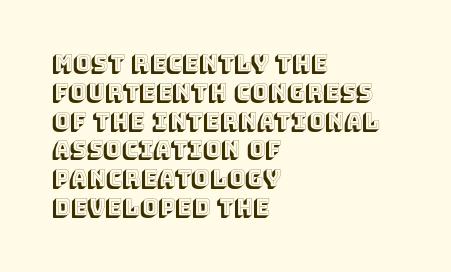
The image shows 22 px text type, upright; set left-aligned, normal line spacing (1.31x), normal letter spacing, not underlined.
